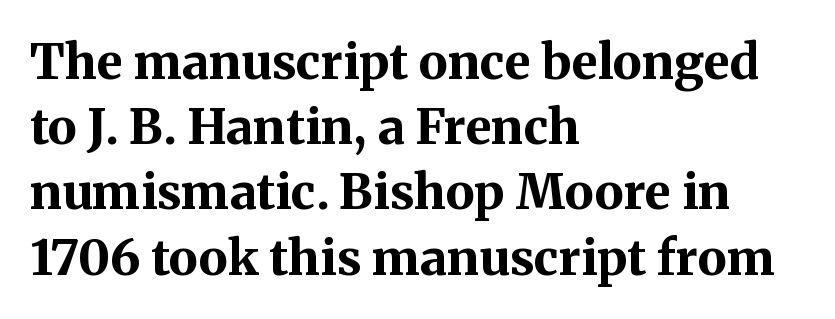
{"serif": "yes", "italic": "no", "bold": "yes", "weight": "bold", "width": "normal", "stroke_contrast": "medium", "x_height": "medium", "monospaced": "no", "underline": "no", "align": "left", "line_spacing": "normal", "line_spacing_ratio": 1.33, "letter_spacing": "normal", "letter_spacing_em": 0.0, "glyph_px": 49}
